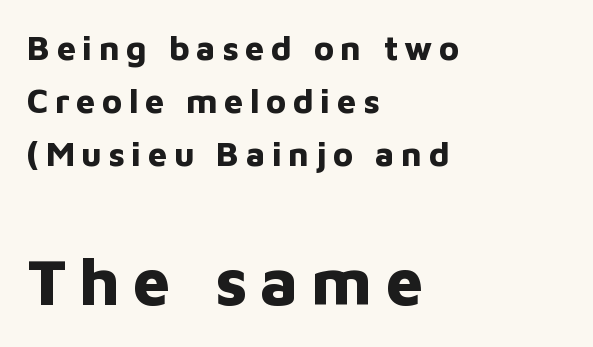
The image shows 67 px bold sans-serif type, upright; set left-aligned, normal line spacing (1.56x), not underlined; the second (bottom) block is 1.97x larger; low stroke contrast and a medium x-height.
